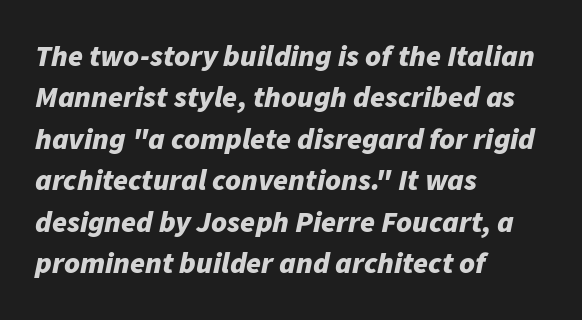
Q: Is the text bold? A: Yes.
Q: Is the text italic (slanted)? A: Yes, it leans right by about 11 degrees.
Q: Is the text underlined? A: No.
Q: How is the paragraph aligned? A: Left-aligned.
Q: Is the spacing between letters normal or unusually wide? A: Normal.
Q: Is the spacing between lines tight, normal or loose? A: Normal.
Q: Width (condensed, normal, or wide)? A: Normal.
Q: Stroke contrast? A: Low.
Q: x-height? A: Medium.
Q: Monospaced? A: No.
